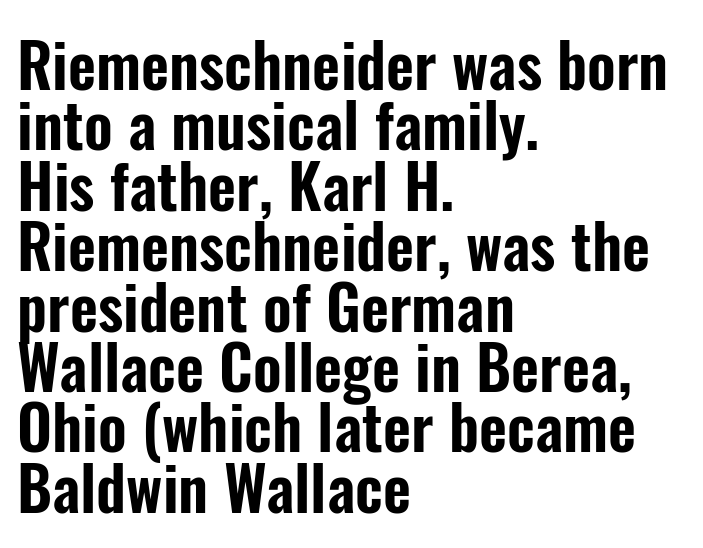
Q: Is the text italic (slanted)? A: No, it is upright.
Q: Is the typeface a serif or a sans-serif typeface? A: Sans-serif.
Q: Is the text underlined? A: No.
Q: How is the paragraph aligned? A: Left-aligned.
Q: Is the spacing between letters normal or unusually wide? A: Normal.
Q: Is the spacing between lines tight, normal or loose? A: Tight.
Q: Width (condensed, normal, or wide)? A: Condensed.
Q: Stroke contrast? A: Low.
Q: x-height? A: Medium.
Q: Monospaced? A: No.
